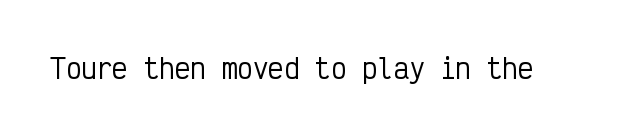
{"italic": "no", "underline": "no", "letter_spacing": "normal", "letter_spacing_em": 0.0, "glyph_px": 26}
